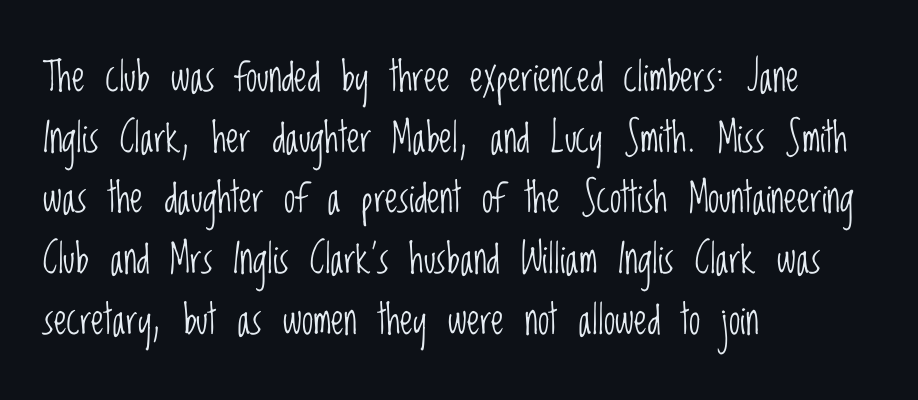
The image shows 41 px light, condensed sans-serif type, upright; set left-aligned, normal line spacing (1.48x), normal letter spacing, not underlined; low stroke contrast and a large x-height.
